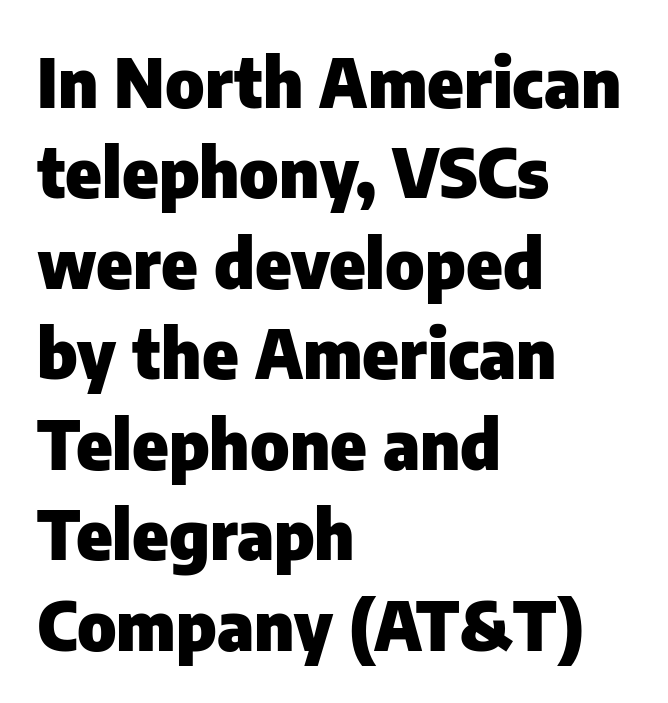
{"serif": "no", "italic": "no", "bold": "yes", "weight": "heavy", "width": "normal", "stroke_contrast": "low", "x_height": "medium", "monospaced": "no", "underline": "no", "align": "left", "line_spacing": "normal", "line_spacing_ratio": 1.33, "letter_spacing": "normal", "letter_spacing_em": 0.0, "glyph_px": 68}
